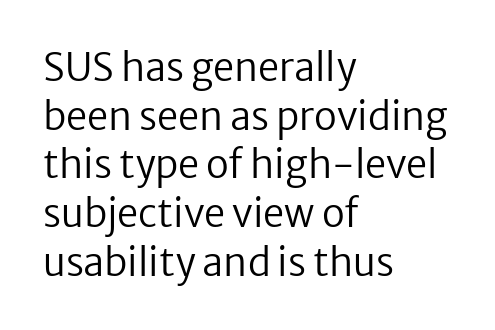
A student would call this left alignment; a typographer would say flush left, rag right. Lines of text with bare space underneath. The font family rendered here belongs to the sans-serif group. Looks like regular typesetting: each glyph gets only the width it needs.
